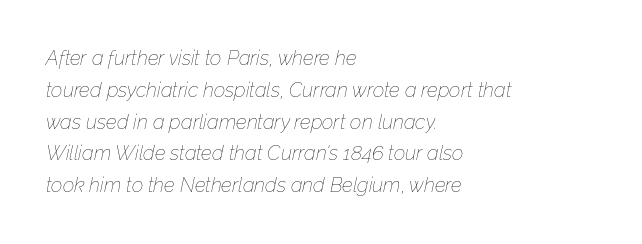
Visually the block forms a straight wall on the left and a jagged coastline on the right. Weight: regular or lighter. The space beneath each line is pristine and unruled. A normal amount of white space separates one row of letters from the next. This sample uses plain, unmodified letter spacing.
